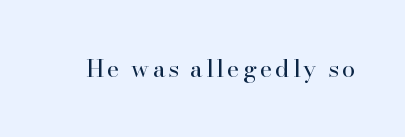
The image shows 24 px text type, upright; set not underlined.
